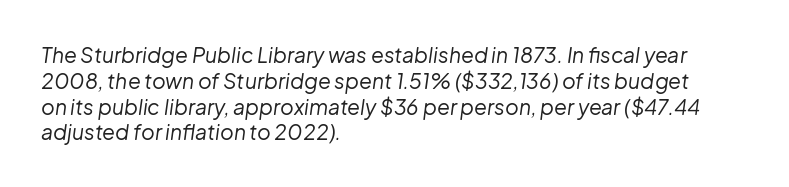
Q: Is the text bold? A: No.
Q: Is the text italic (slanted)? A: Yes, it leans right by about 8 degrees.
Q: Is the text underlined? A: No.
Q: How is the paragraph aligned? A: Left-aligned.
Q: Is the spacing between letters normal or unusually wide? A: Normal.
